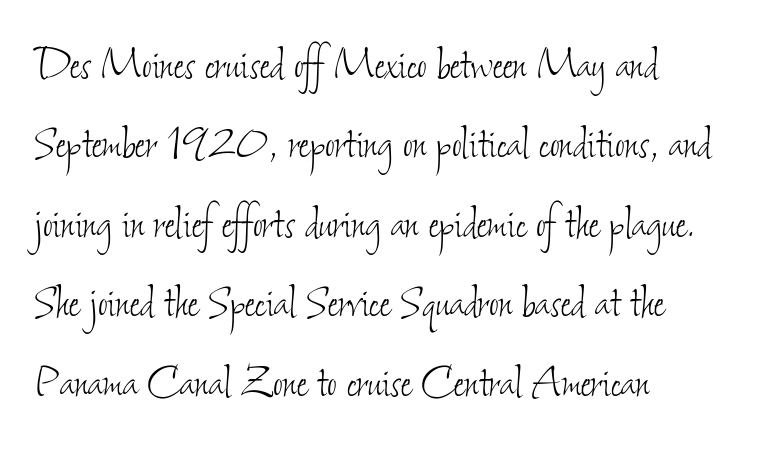
Q: Is the text bold? A: No.
Q: Is the text underlined? A: No.
Q: How is the paragraph aligned? A: Left-aligned.
Q: Is the spacing between letters normal or unusually wide? A: Normal.
Q: Is the spacing between lines tight, normal or loose? A: Normal.
Q: Width (condensed, normal, or wide)? A: Condensed.
Q: Stroke contrast? A: Low.
Q: x-height? A: Small.
Q: Monospaced? A: No.
